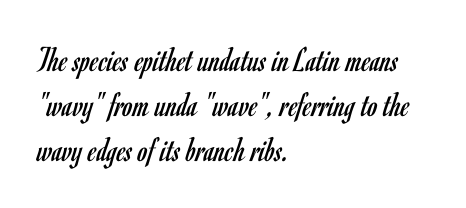
{"serif": "no", "bold": "no", "weight": "regular", "width": "condensed", "stroke_contrast": "low", "x_height": "small", "monospaced": "no", "underline": "no", "align": "left", "line_spacing": "normal", "line_spacing_ratio": 1.25, "letter_spacing": "normal", "letter_spacing_em": 0.0, "glyph_px": 36}
